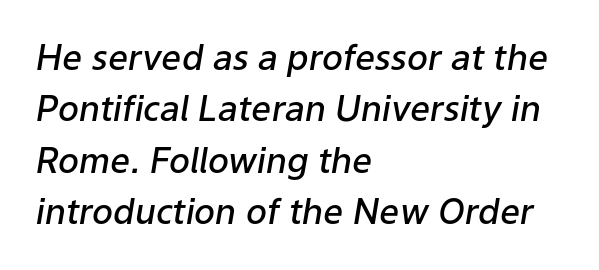
The image shows 35 px semibold type, italic (leaning right); set left-aligned, normal line spacing (1.47x), normal letter spacing, not underlined; low stroke contrast and a medium x-height.
